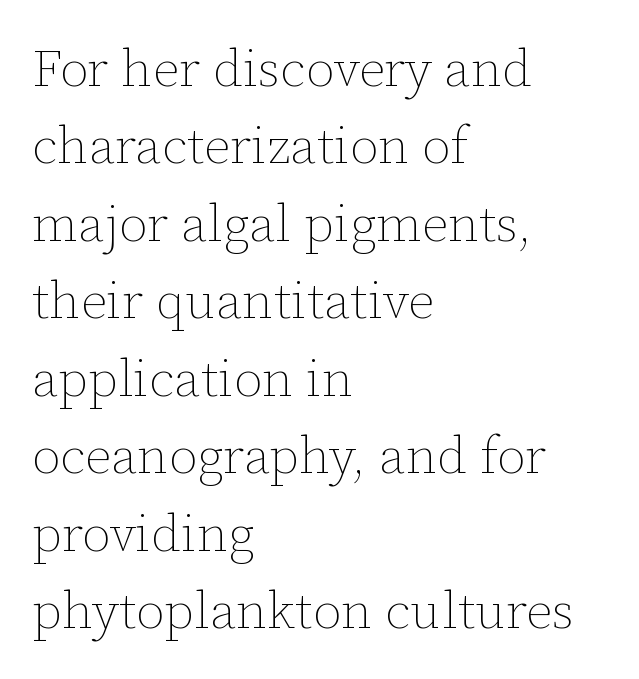
Q: Is the text bold? A: No.
Q: Is the text italic (slanted)? A: No, it is upright.
Q: Is the text underlined? A: No.
Q: How is the paragraph aligned? A: Left-aligned.
Q: Is the spacing between letters normal or unusually wide? A: Normal.
Q: Is the spacing between lines tight, normal or loose? A: Normal.
Q: Width (condensed, normal, or wide)? A: Normal.
Q: Stroke contrast? A: Low.
Q: x-height? A: Medium.
Q: Monospaced? A: No.
